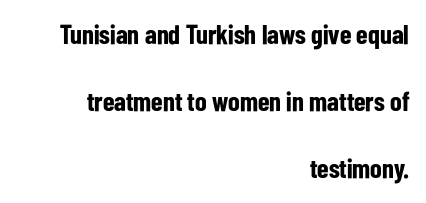
The baseline area is clear. Compared with typical body copy, the letter spacing here is the same. Upright lettering throughout. The typesetting leans heavy: a genuine bold.
